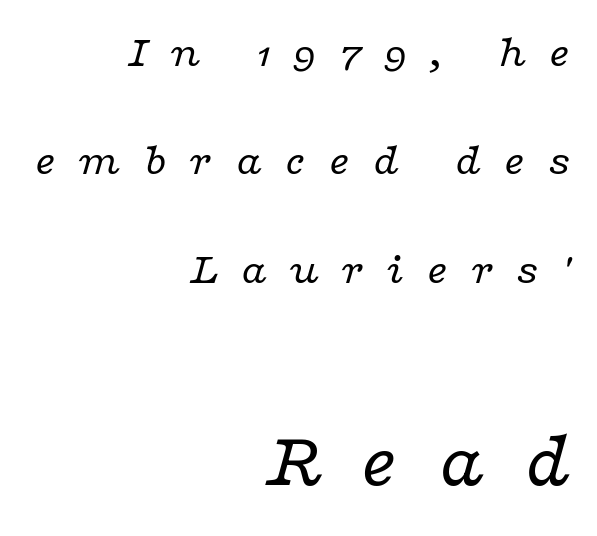
The image shows 79 px regular-weight, wide serif type, italic (leaning right); set right-aligned, loose line spacing (2.41x), unusually wide letter spacing (+0.48 em), not underlined; the second (bottom) block is 1.76x larger; low stroke contrast and a medium x-height.
